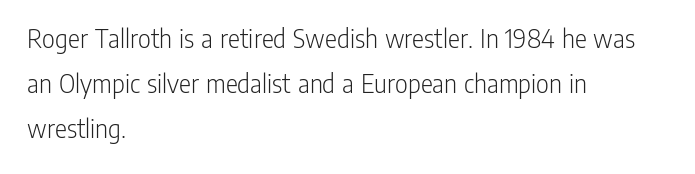
The image shows 28 px light, condensed sans-serif type, upright; set left-aligned, normal line spacing (1.6x), normal letter spacing, not underlined; low stroke contrast and a medium x-height.
